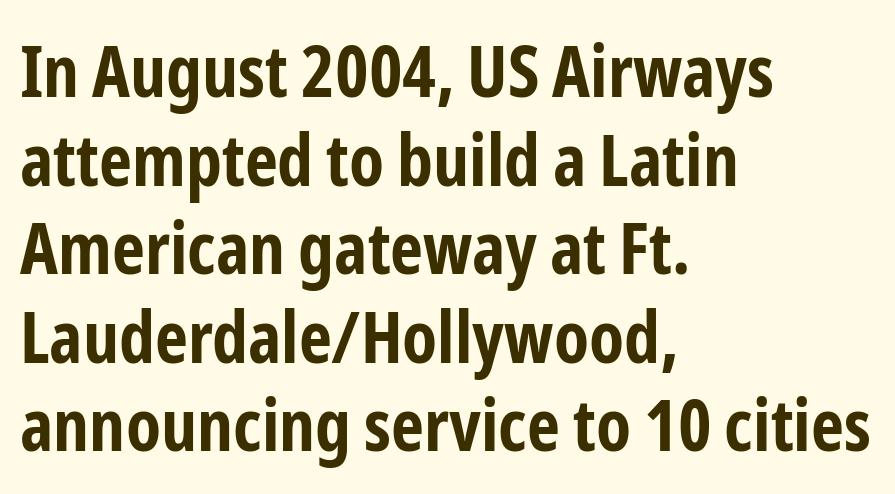
{"serif": "no", "italic": "no", "bold": "yes", "weight": "bold", "width": "condensed", "stroke_contrast": "low", "x_height": "medium", "monospaced": "no", "underline": "no", "align": "left", "line_spacing_ratio": 1.23, "letter_spacing": "normal", "letter_spacing_em": 0.0, "glyph_px": 72}
